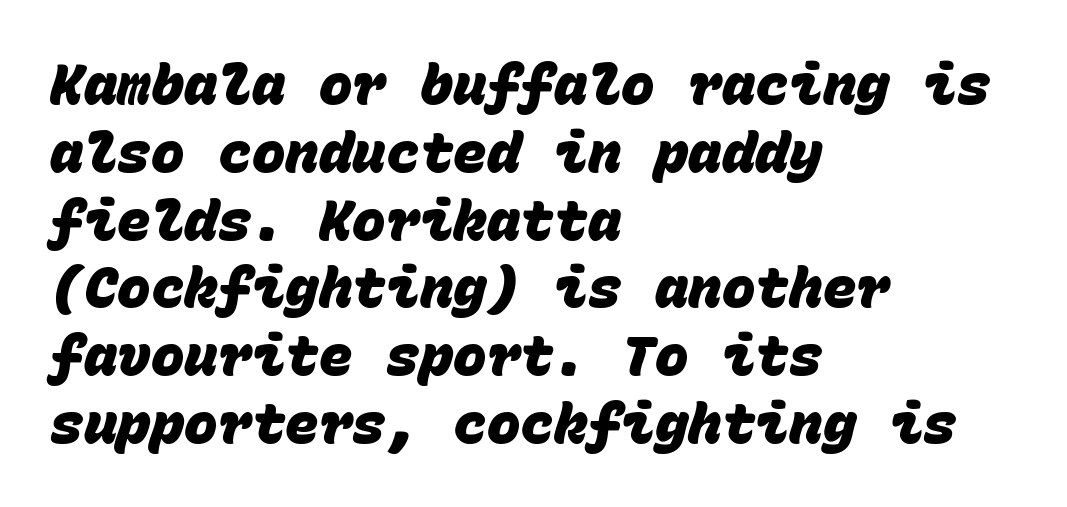
The image shows 56 px heavy sans-serif type, monospaced; set left-aligned, line spacing 1.21x, normal letter spacing, not underlined; low stroke contrast and a large x-height.
